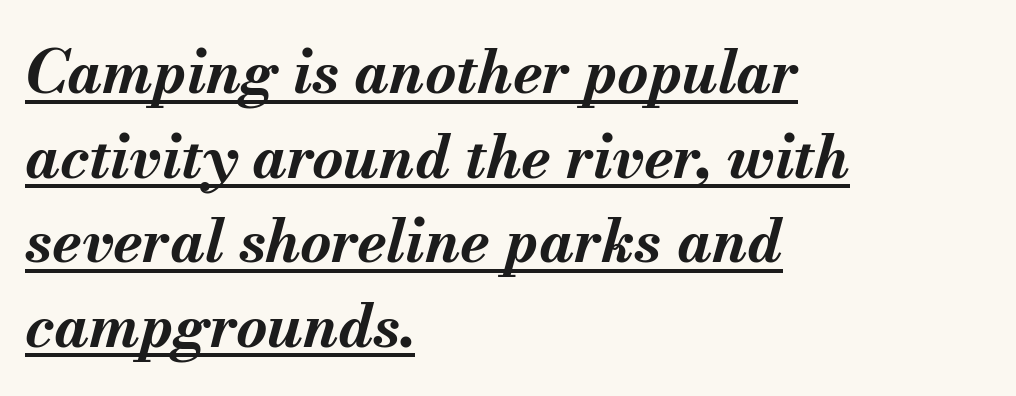
The image shows 60 px bold type, italic (leaning right); set left-aligned, normal line spacing (1.41x), normal letter spacing, underlined; medium stroke contrast and a small x-height.
